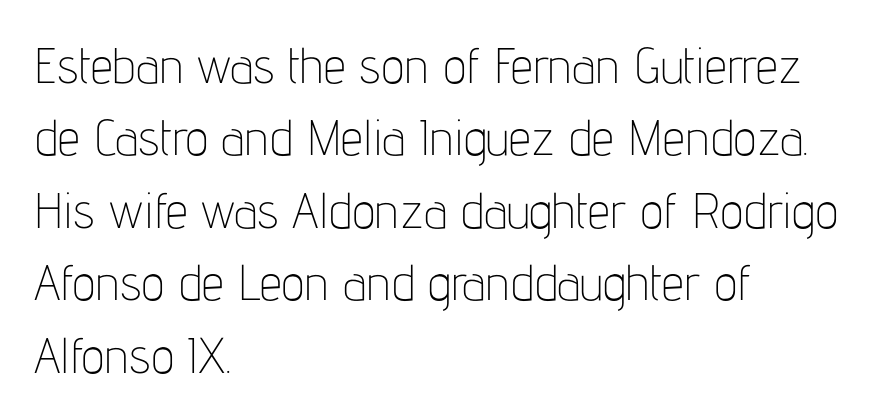
Q: Is the text bold? A: No.
Q: Is the text italic (slanted)? A: No, it is upright.
Q: Is the typeface a serif or a sans-serif typeface? A: Sans-serif.
Q: Is the text underlined? A: No.
Q: How is the paragraph aligned? A: Left-aligned.
Q: Is the spacing between letters normal or unusually wide? A: Normal.
Q: Is the spacing between lines tight, normal or loose? A: Normal.
Q: Width (condensed, normal, or wide)? A: Condensed.
Q: Stroke contrast? A: Low.
Q: x-height? A: Medium.
Q: Monospaced? A: No.
